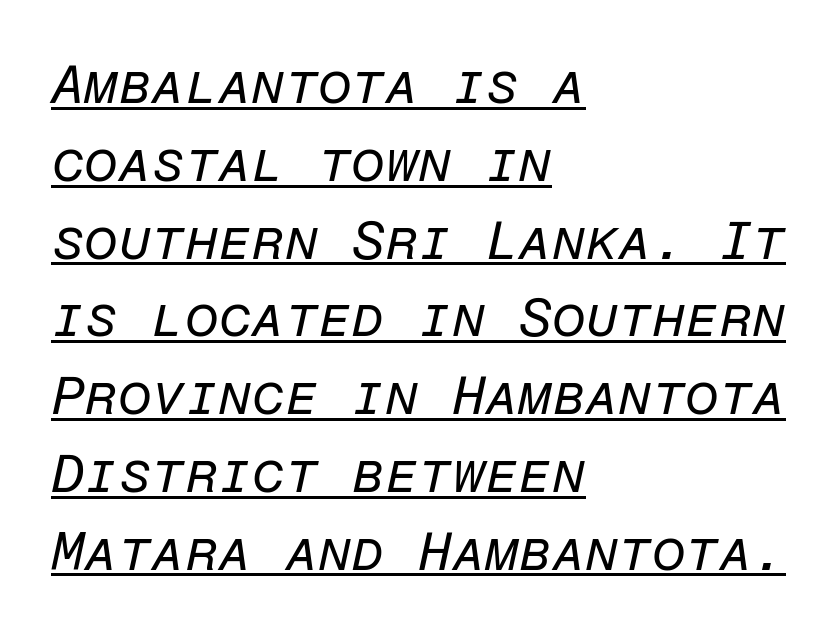
Q: Is the text bold? A: No.
Q: Is the text italic (slanted)? A: Yes, it leans right by about 12 degrees.
Q: Is the text underlined? A: Yes.
Q: How is the paragraph aligned? A: Left-aligned.
Q: Is the spacing between letters normal or unusually wide? A: Normal.
Q: Is the spacing between lines tight, normal or loose? A: Normal.
Q: Width (condensed, normal, or wide)? A: Normal.
Q: Stroke contrast? A: Low.
Q: x-height? A: Medium.
Q: Monospaced? A: Yes.
